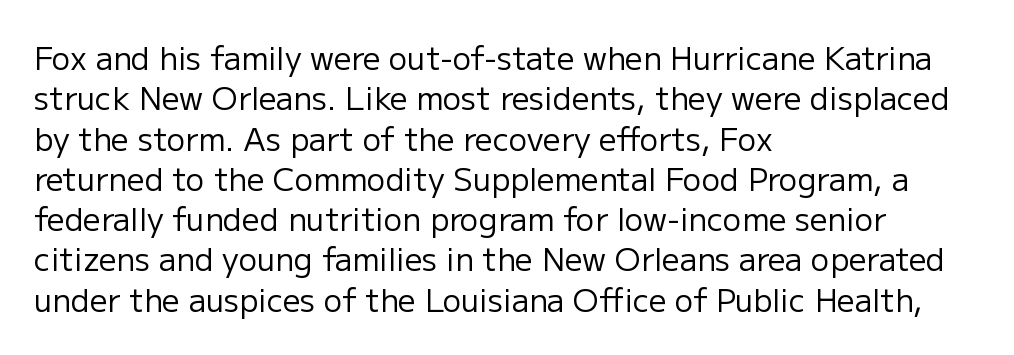
Q: Is the text bold? A: No.
Q: Is the text italic (slanted)? A: No, it is upright.
Q: Is the typeface a serif or a sans-serif typeface? A: Sans-serif.
Q: Is the text underlined? A: No.
Q: How is the paragraph aligned? A: Left-aligned.
Q: Is the spacing between letters normal or unusually wide? A: Normal.
Q: Is the spacing between lines tight, normal or loose? A: Normal.
Q: Width (condensed, normal, or wide)? A: Normal.
Q: Stroke contrast? A: Low.
Q: x-height? A: Medium.
Q: Monospaced? A: No.
